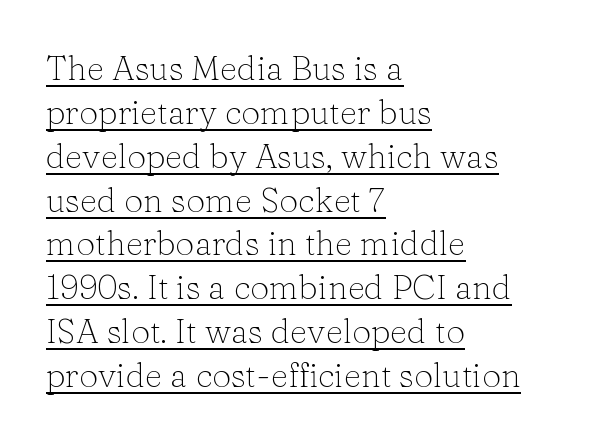
Which margin do the lines hug? The left one — the right edge is uneven. Weight class: somewhere from thin through regular. Honestly, the row spacing looks completely unremarkable. Rendered with straight, roman letterforms. Note the varied advance widths — an 'i' is clearly narrower than an 'm'. Letterform terminals end in serifs throughout the passage.
